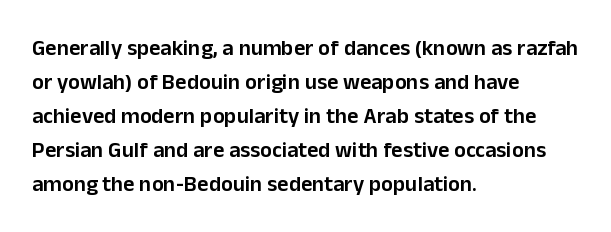
{"italic": "no", "bold": "semi", "underline": "no", "align": "left", "line_spacing": "normal", "line_spacing_ratio": 1.54, "letter_spacing": "normal", "letter_spacing_em": 0.0, "glyph_px": 22}
